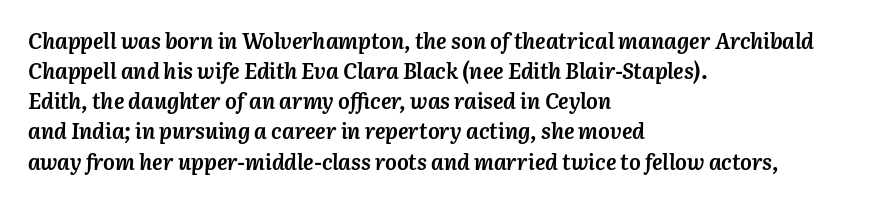
{"italic": "yes", "lean": "right", "slant_degrees": 3, "bold": "yes", "underline": "no", "align": "left", "line_spacing": "normal", "line_spacing_ratio": 1.37, "letter_spacing": "normal", "letter_spacing_em": 0.0, "glyph_px": 22}
